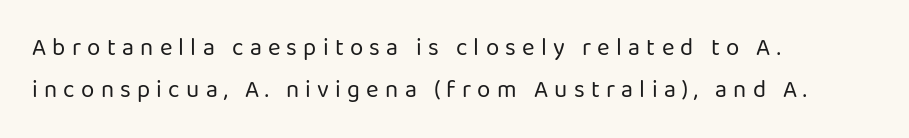
The font is comparable to plain body text, perhaps lighter. The rendering inserts visible extra space after every character. The ragged edge is on the right, which tells us the setting is flush left. No word sits above an underline.
